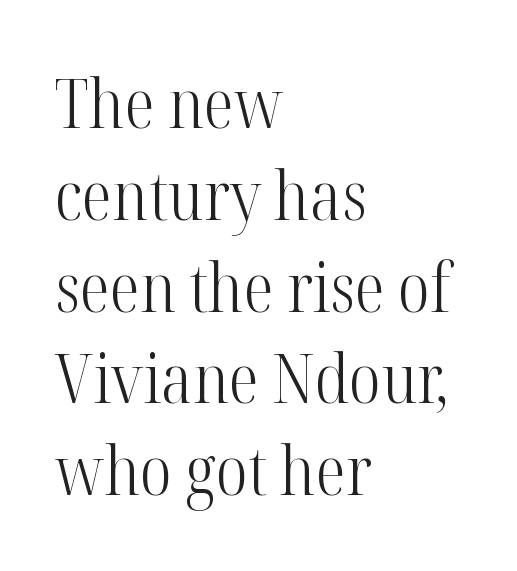
Q: Is the text bold? A: No.
Q: Is the text italic (slanted)? A: No, it is upright.
Q: Is the typeface a serif or a sans-serif typeface? A: Serif.
Q: Is the text underlined? A: No.
Q: How is the paragraph aligned? A: Left-aligned.
Q: Is the spacing between letters normal or unusually wide? A: Normal.
Q: Is the spacing between lines tight, normal or loose? A: Normal.
Q: Width (condensed, normal, or wide)? A: Condensed.
Q: Stroke contrast? A: High.
Q: x-height? A: Medium.
Q: Monospaced? A: No.
